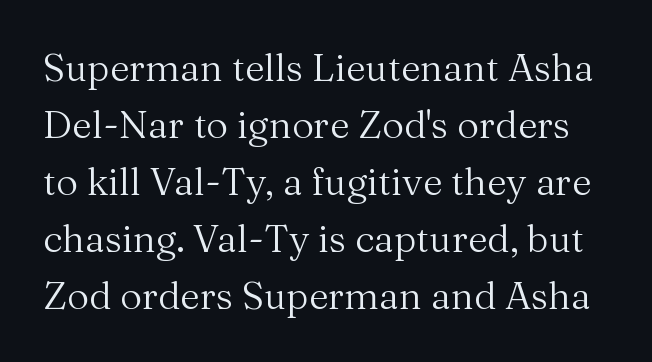
The image shows 38 px regular-weight serif type, upright; set normal line spacing (1.5x), normal letter spacing, not underlined; medium stroke contrast and a medium x-height.
